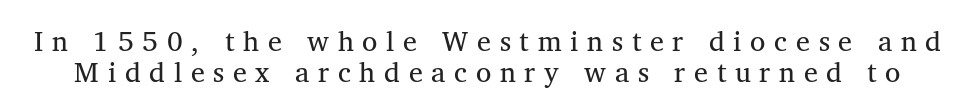
Tracking here is generous; glyphs stand well apart from one another. The words here are not underlined. Heaviness? Minimal to ordinary, like unemphasized prose. The letters stand straight up with perfectly vertical stems. These lines are rendered in a variable-pitch font. The leading is snug, giving the passage a crowded texture.
